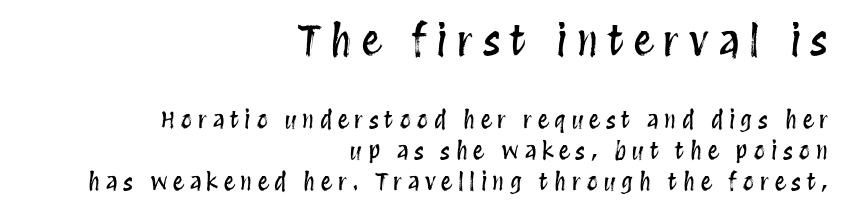
A bare baseline throughout the passage. Posture: upright roman. Words appear elongated and porous because spacing is wide. Typesetter's note — upper block bumped up in size, lower block left smaller.
